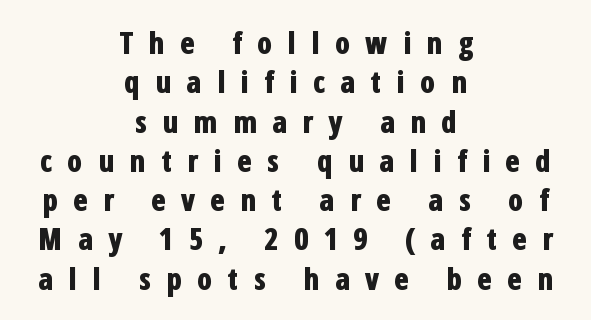
The image shows 30 px bold, condensed sans-serif type, upright; set centered, normal line spacing (1.31x), unusually wide letter spacing (+0.5 em), not underlined; low stroke contrast and a medium x-height.
